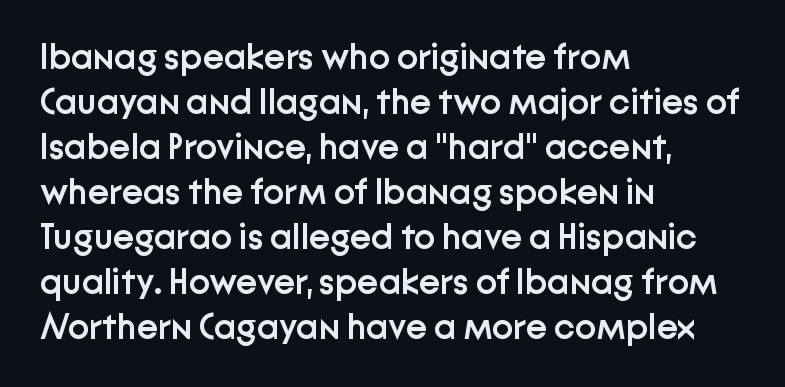
The image shows 36 px semibold sans-serif type, upright; set left-aligned, normal line spacing (1.25x), normal letter spacing, not underlined; low stroke contrast and a medium x-height.
